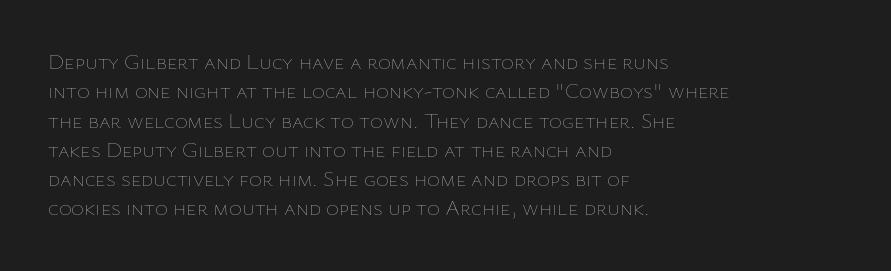
Q: Is the text bold? A: No.
Q: Is the text italic (slanted)? A: No, it is upright.
Q: Is the text underlined? A: No.
Q: How is the paragraph aligned? A: Left-aligned.
Q: Is the spacing between letters normal or unusually wide? A: Normal.
Q: Is the spacing between lines tight, normal or loose? A: Normal.
